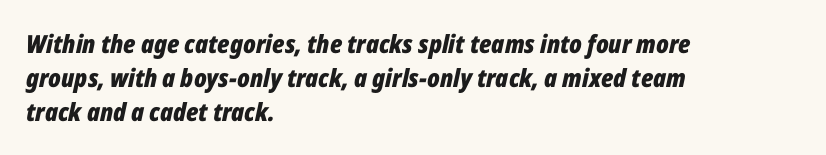
Q: Is the text bold? A: Yes.
Q: Is the text italic (slanted)? A: Yes, it leans right by about 12 degrees.
Q: Is the text underlined? A: No.
Q: How is the paragraph aligned? A: Left-aligned.
Q: Is the spacing between letters normal or unusually wide? A: Normal.
Q: Is the spacing between lines tight, normal or loose? A: Normal.
